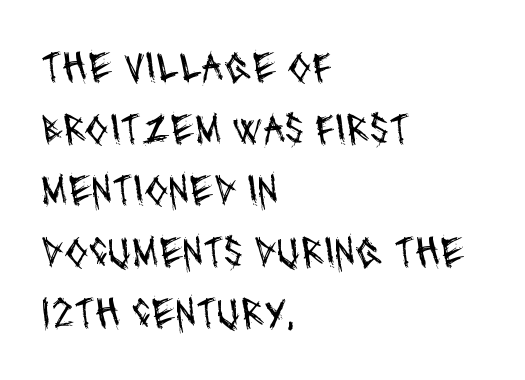
Unbolded letterforms with no extra heft. The compositor pushed each line to the left boundary. Note: no serifs on the glyphs. Lines of text with bare space underneath. Compared with typical body copy, the letter spacing here is the same. Regarding leading, the lines here are spaced in the standard way.
